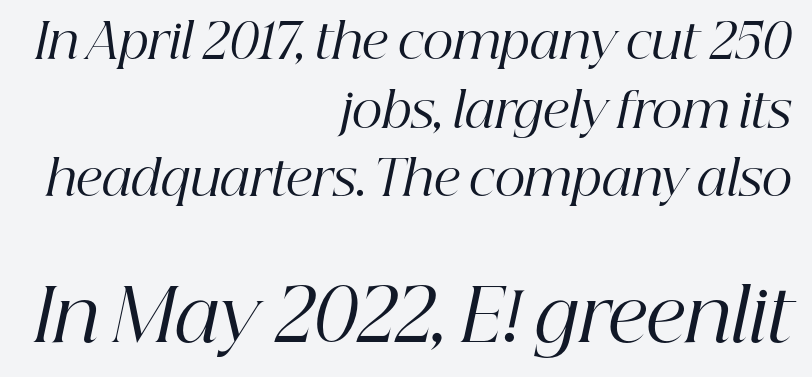
{"serif": "yes", "italic": "yes", "lean": "right", "slant_degrees": 12, "bold": "no", "weight": "regular", "width": "normal", "stroke_contrast": "high", "x_height": "medium", "monospaced": "no", "underline": "no", "align": "right", "line_spacing": "normal", "line_spacing_ratio": 1.43, "letter_spacing": "normal", "letter_spacing_em": 0.0, "larger_block": "second", "size_ratio": 1.5, "glyph_px": 72}
